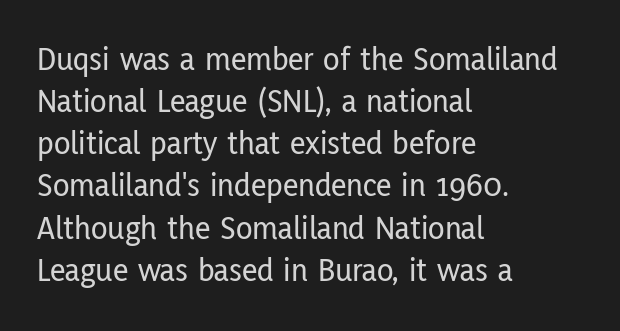
Each letter keeps its own natural width here, so spacing adapts to shape. All the whitespace from short lines collects on the right. Any mark beneath the type? The region is blank. Unlike a traditional serif, this face leaves its strokes unadorned.
